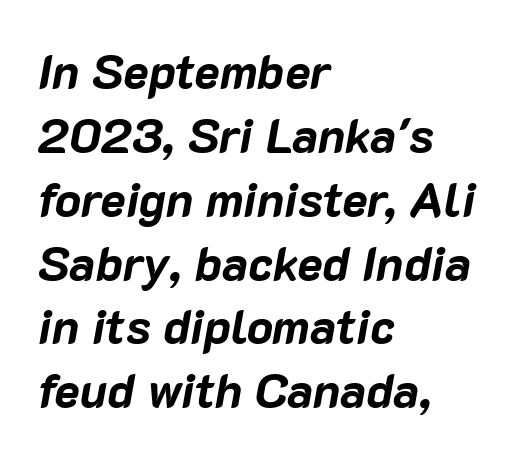
Q: Is the text bold? A: Yes.
Q: Is the text italic (slanted)? A: Yes, it leans right by about 10 degrees.
Q: Is the text underlined? A: No.
Q: How is the paragraph aligned? A: Left-aligned.
Q: Is the spacing between letters normal or unusually wide? A: Normal.
Q: Is the spacing between lines tight, normal or loose? A: Normal.
Q: Width (condensed, normal, or wide)? A: Normal.
Q: Stroke contrast? A: Low.
Q: x-height? A: Medium.
Q: Monospaced? A: No.
